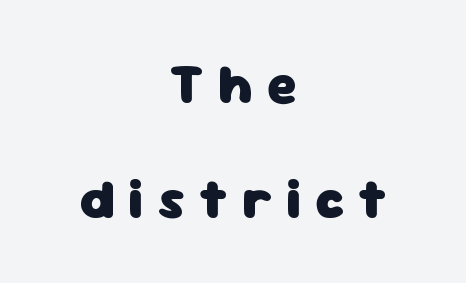
{"serif": "no", "italic": "no", "bold": "yes", "weight": "heavy", "width": "normal", "stroke_contrast": "low", "x_height": "medium", "monospaced": "no", "underline": "no", "align": "center", "line_spacing": "loose", "line_spacing_ratio": 2.06, "letter_spacing": "wide", "letter_spacing_em": 0.25, "glyph_px": 56}
